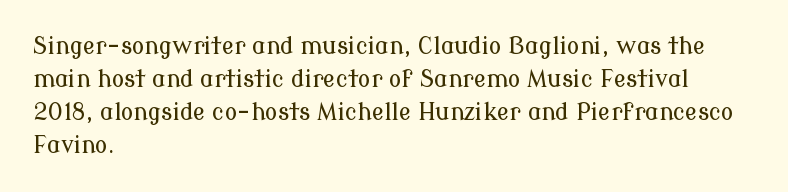
Q: Is the text italic (slanted)? A: No, it is upright.
Q: Is the text underlined? A: No.
Q: How is the paragraph aligned? A: Left-aligned.
Q: Is the spacing between letters normal or unusually wide? A: Normal.
Q: Is the spacing between lines tight, normal or loose? A: Normal.
